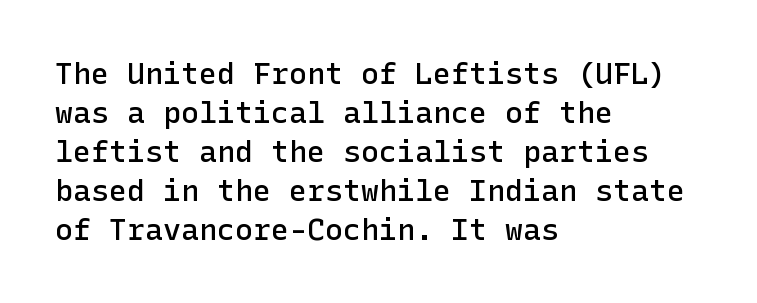
{"serif": "no", "italic": "no", "bold": "semi", "weight": "semibold", "width": "normal", "stroke_contrast": "low", "x_height": "medium", "underline": "no", "align": "left", "line_spacing": "normal", "line_spacing_ratio": 1.3, "letter_spacing": "normal", "letter_spacing_em": 0.0, "glyph_px": 30}
